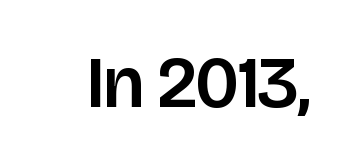
Descender tails drop into unmarked territory. Font category for this specimen: sans-serif. How are the letters spaced? Ordinarily, with no added tracking. This sample has the flowing, uneven cadence of proportional lettering. When letters stand straight like this, we call the style roman or upright.
